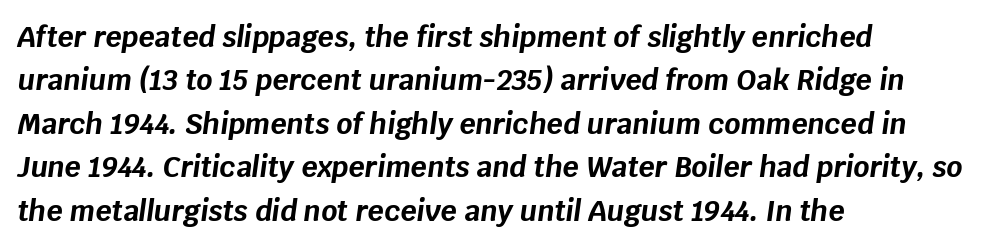
Q: Is the text bold? A: Yes.
Q: Is the text italic (slanted)? A: Yes, it leans right by about 8 degrees.
Q: Is the text underlined? A: No.
Q: How is the paragraph aligned? A: Left-aligned.
Q: Is the spacing between letters normal or unusually wide? A: Normal.
Q: Is the spacing between lines tight, normal or loose? A: Normal.
Q: Width (condensed, normal, or wide)? A: Normal.
Q: Stroke contrast? A: Low.
Q: x-height? A: Large.
Q: Monospaced? A: No.
